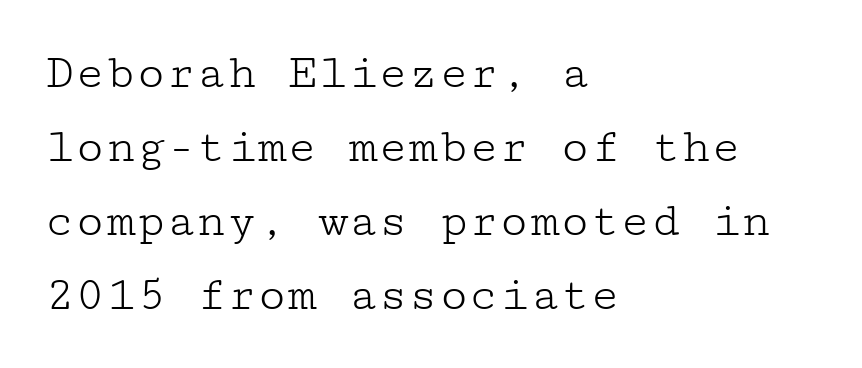
Q: Is the text bold? A: No.
Q: Is the text italic (slanted)? A: No, it is upright.
Q: Is the typeface a serif or a sans-serif typeface? A: Serif.
Q: Is the text underlined? A: No.
Q: How is the paragraph aligned? A: Left-aligned.
Q: Is the spacing between letters normal or unusually wide? A: Normal.
Q: Is the spacing between lines tight, normal or loose? A: Normal.
Q: Width (condensed, normal, or wide)? A: Wide.
Q: Stroke contrast? A: Low.
Q: x-height? A: Medium.
